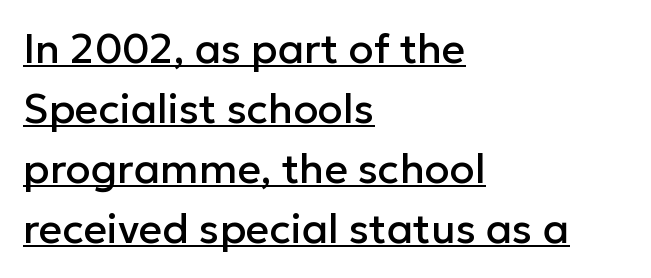
{"serif": "no", "italic": "no", "width": "normal", "stroke_contrast": "low", "x_height": "medium", "monospaced": "no", "underline": "yes", "align": "left", "line_spacing": "normal", "line_spacing_ratio": 1.46, "letter_spacing": "normal", "letter_spacing_em": 0.0, "glyph_px": 41}
